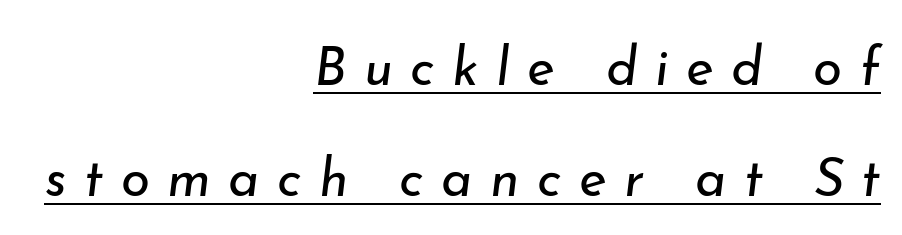
Q: Is the text bold? A: No.
Q: Is the text italic (slanted)? A: Yes, it leans right by about 7 degrees.
Q: Is the text underlined? A: Yes.
Q: How is the paragraph aligned? A: Right-aligned.
Q: Is the spacing between letters normal or unusually wide? A: Unusually wide.
Q: Is the spacing between lines tight, normal or loose? A: Loose.
Q: Width (condensed, normal, or wide)? A: Normal.
Q: Stroke contrast? A: Low.
Q: x-height? A: Small.
Q: Monospaced? A: No.
